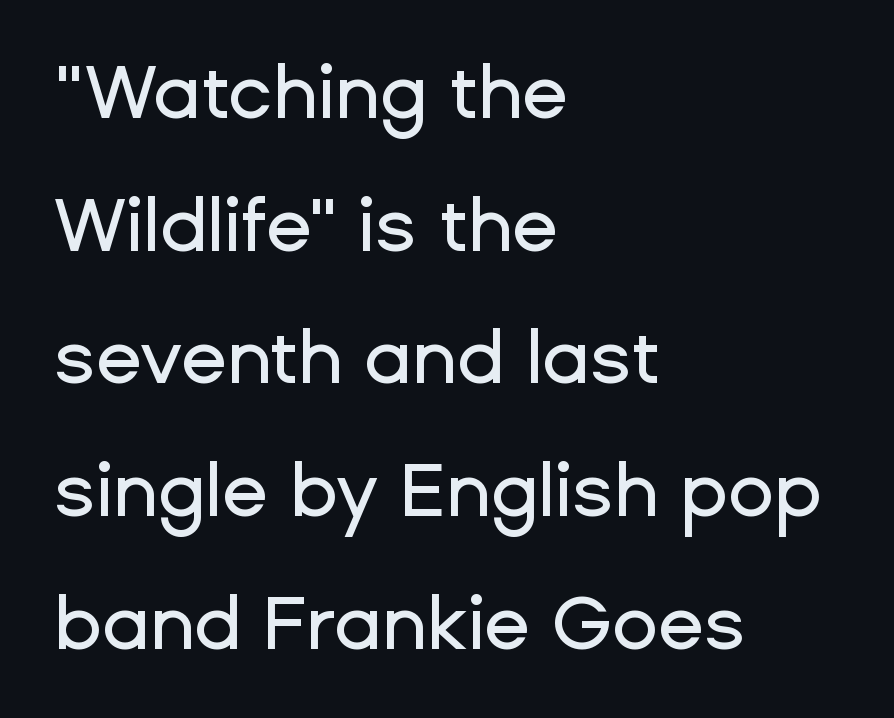
{"serif": "no", "italic": "no", "width": "normal", "stroke_contrast": "low", "x_height": "medium", "monospaced": "no", "underline": "no", "align": "left", "line_spacing_ratio": 1.77, "letter_spacing": "normal", "letter_spacing_em": 0.0, "glyph_px": 75}
